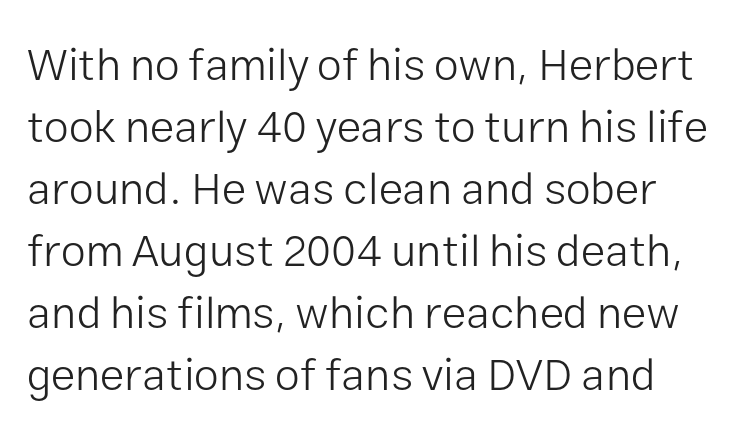
{"serif": "no", "italic": "no", "bold": "no", "weight": "light", "width": "normal", "stroke_contrast": "low", "x_height": "medium", "monospaced": "no", "underline": "no", "align": "left", "line_spacing": "normal", "line_spacing_ratio": 1.38, "letter_spacing": "normal", "letter_spacing_em": 0.0, "glyph_px": 45}
